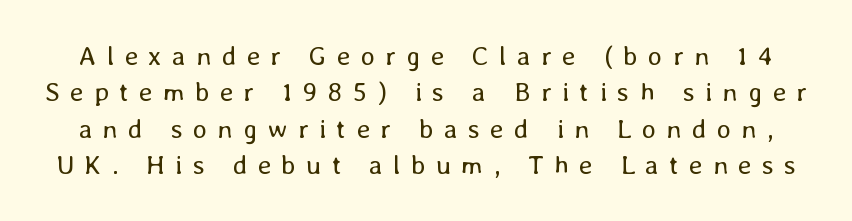
Short note: letters widely spaced. Every stem runs plumb, perpendicular to the baseline. Only glyphs here, with clear space below each row. On a weight scale, this lands at 450 or below. What's the leading like? Ordinary, nothing unusual.
